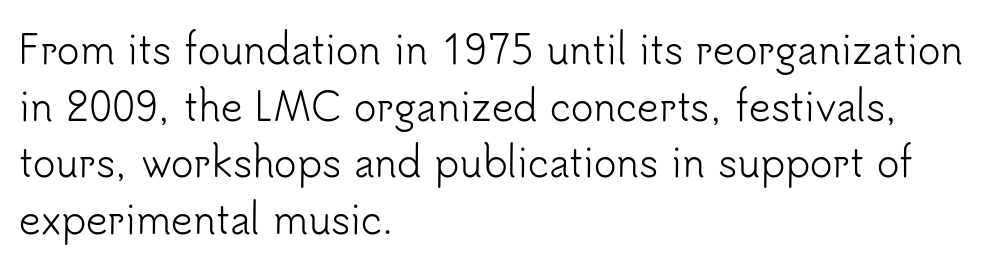
The image shows 38 px light sans-serif type, upright; set left-aligned, normal line spacing (1.49x), normal letter spacing, not underlined; low stroke contrast and a small x-height.
